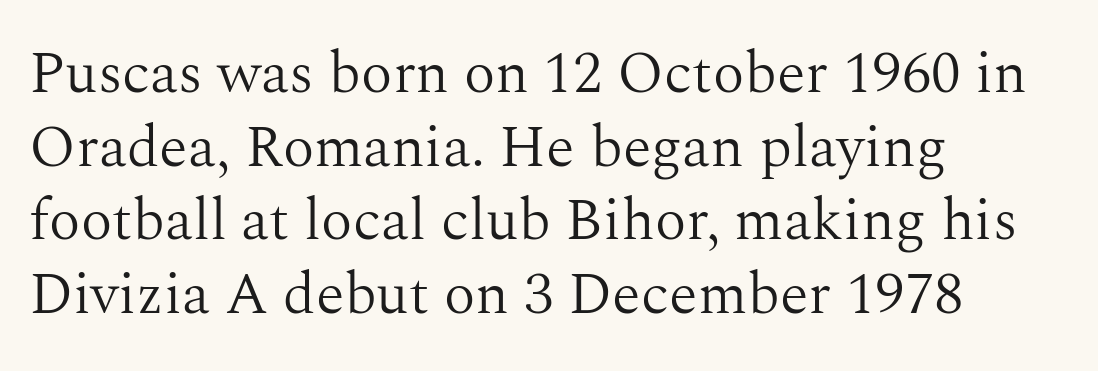
Q: Is the text bold? A: No.
Q: Is the text italic (slanted)? A: No, it is upright.
Q: Is the typeface a serif or a sans-serif typeface? A: Serif.
Q: Is the text underlined? A: No.
Q: How is the paragraph aligned? A: Left-aligned.
Q: Is the spacing between letters normal or unusually wide? A: Normal.
Q: Is the spacing between lines tight, normal or loose? A: Normal.
Q: Width (condensed, normal, or wide)? A: Normal.
Q: Stroke contrast? A: Medium.
Q: x-height? A: Medium.
Q: Monospaced? A: No.
